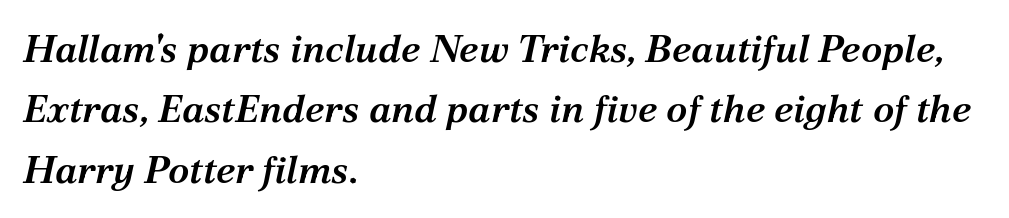
{"serif": "yes", "italic": "yes", "lean": "right", "slant_degrees": 12, "bold": "semi", "weight": "semibold", "width": "normal", "stroke_contrast": "medium", "x_height": "medium", "monospaced": "no", "underline": "no", "align": "left", "line_spacing": "normal", "line_spacing_ratio": 1.55, "letter_spacing": "normal", "letter_spacing_em": 0.0, "glyph_px": 39}
